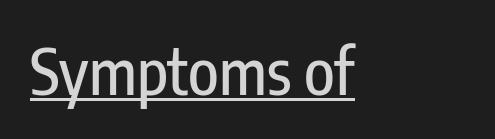
{"serif": "no", "italic": "no", "width": "condensed", "stroke_contrast": "low", "x_height": "medium", "monospaced": "no", "underline": "yes", "align": "left", "letter_spacing": "normal", "letter_spacing_em": 0.0, "glyph_px": 63}
